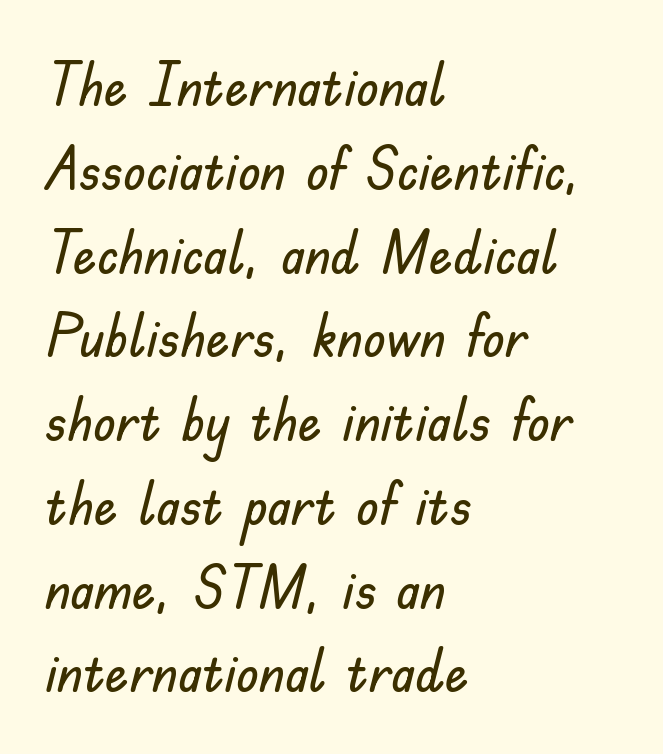
Here the designer chose a conventional face with non-uniform glyph widths. The setting favours the left margin, as ordinary paragraphs usually do. Unlike a traditional serif, this face leaves its strokes unadorned.
